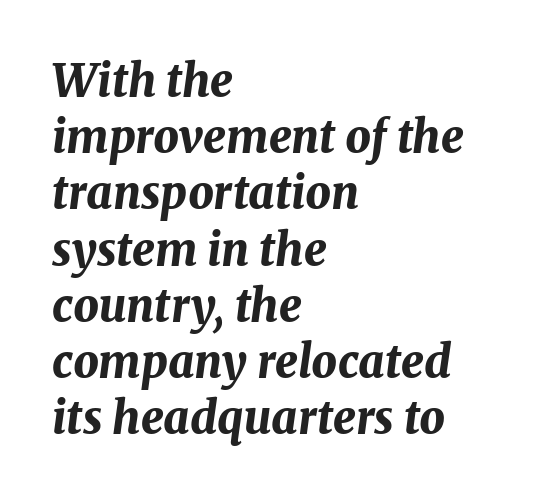
The image shows 45 px bold type, italic (leaning right); set left-aligned, normal line spacing (1.25x), normal letter spacing, not underlined; medium stroke contrast and a medium x-height.
